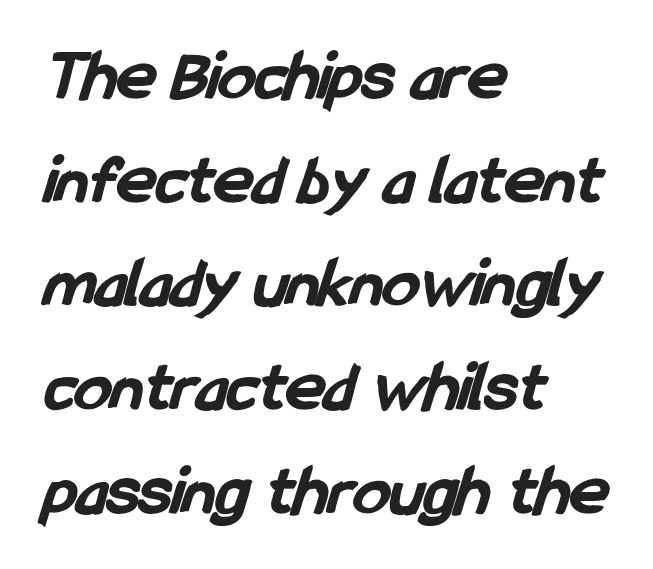
{"serif": "no", "bold": "yes", "weight": "bold", "width": "condensed", "stroke_contrast": "low", "x_height": "medium", "monospaced": "no", "underline": "no", "align": "left", "line_spacing": "normal", "line_spacing_ratio": 1.42, "letter_spacing": "normal", "letter_spacing_em": 0.0, "glyph_px": 73}
